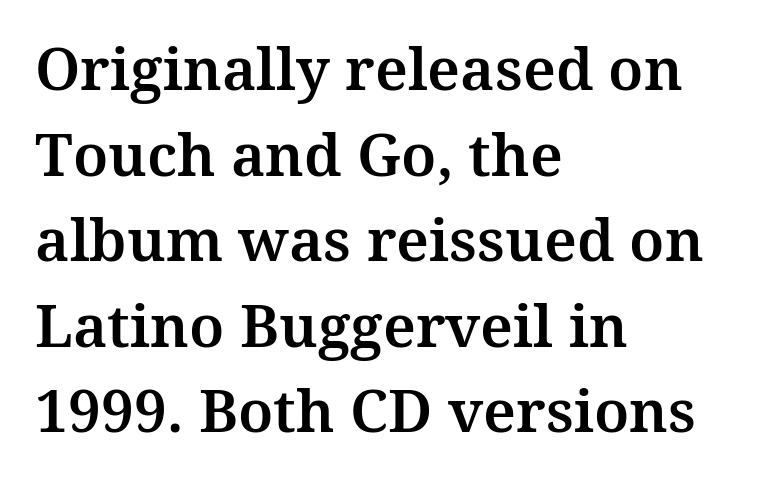
The compositor pushed each line to the left boundary. Nobody drew a line under any word here. Successive baselines arrive at the customary interval. The axis of the letterforms is exactly vertical. Is this a fixed-width face? No — the glyphs have proportional, varying widths. The designer went with a serif here, giving each stem small feet.
